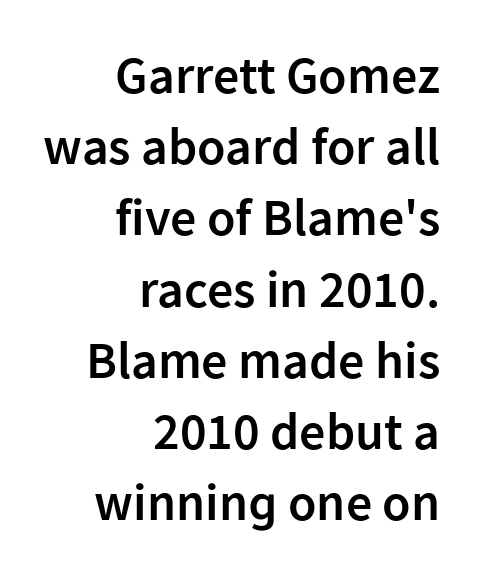
Q: Is the text bold? A: Semi-bold.
Q: Is the text italic (slanted)? A: No, it is upright.
Q: Is the typeface a serif or a sans-serif typeface? A: Sans-serif.
Q: Is the text underlined? A: No.
Q: How is the paragraph aligned? A: Right-aligned.
Q: Is the spacing between letters normal or unusually wide? A: Normal.
Q: Is the spacing between lines tight, normal or loose? A: Normal.
Q: Width (condensed, normal, or wide)? A: Normal.
Q: Stroke contrast? A: Low.
Q: x-height? A: Medium.
Q: Monospaced? A: No.
